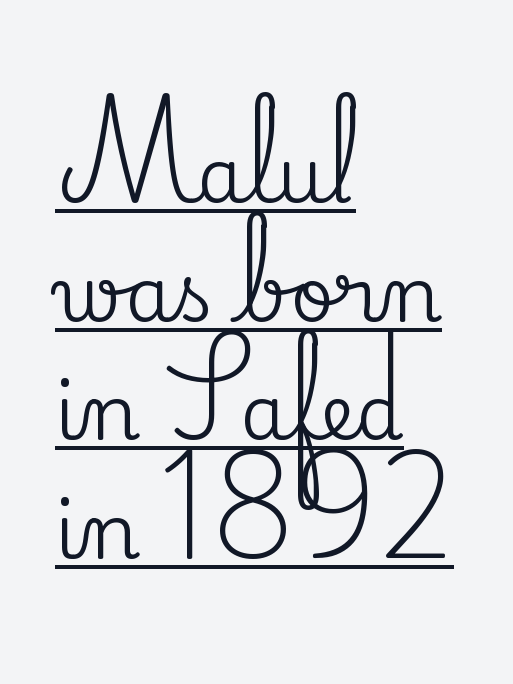
{"serif": "yes", "italic": "no", "width": "normal", "stroke_contrast": "medium", "x_height": "small", "monospaced": "no", "underline": "yes", "align": "left", "line_spacing": "normal", "line_spacing_ratio": 1.56, "letter_spacing": "normal", "letter_spacing_em": 0.0, "glyph_px": 76}
